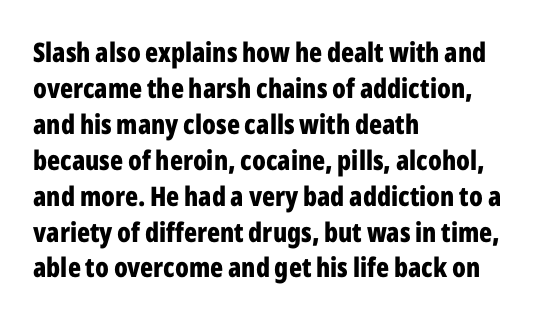
The image shows 27 px bold type, upright; set left-aligned, normal line spacing (1.33x), normal letter spacing, not underlined.
